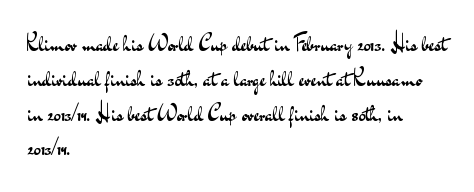
Q: Is the text bold? A: No.
Q: Is the text italic (slanted)? A: Yes.
Q: Is the text underlined? A: No.
Q: How is the paragraph aligned? A: Left-aligned.
Q: Is the spacing between letters normal or unusually wide? A: Normal.
Q: Is the spacing between lines tight, normal or loose? A: Normal.
